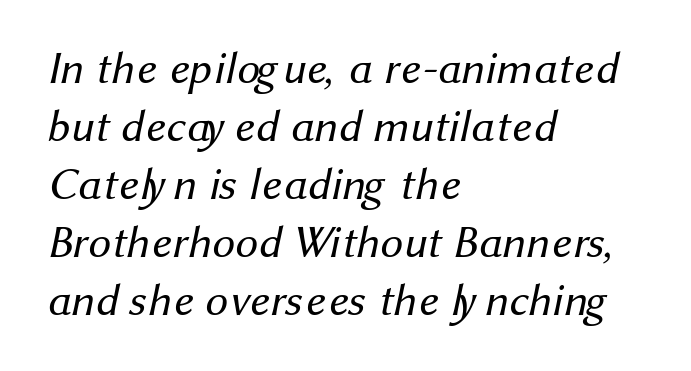
Q: Is the text bold? A: No.
Q: Is the typeface a serif or a sans-serif typeface? A: Sans-serif.
Q: Is the text underlined? A: No.
Q: How is the paragraph aligned? A: Left-aligned.
Q: Is the spacing between letters normal or unusually wide? A: Normal.
Q: Is the spacing between lines tight, normal or loose? A: Normal.
Q: Width (condensed, normal, or wide)? A: Normal.
Q: Stroke contrast? A: Medium.
Q: x-height? A: Medium.
Q: Monospaced? A: No.
